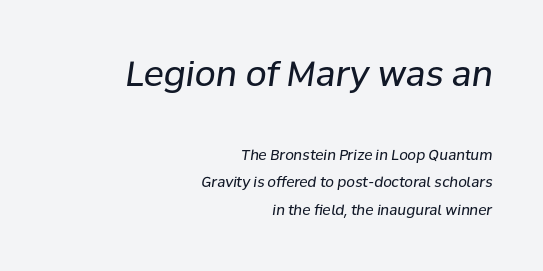
Q: Is the text bold? A: No.
Q: Is the text italic (slanted)? A: Yes, it leans right by about 8 degrees.
Q: Is the text underlined? A: No.
Q: How is the paragraph aligned? A: Right-aligned.
Q: Is the spacing between letters normal or unusually wide? A: Normal.
Q: Is the spacing between lines tight, normal or loose? A: Loose.
Q: Which block of text is set in a larger size, the first (top) or the second (bottom)? A: The first (top) one.
Q: Width (condensed, normal, or wide)? A: Normal.
Q: Stroke contrast? A: Low.
Q: x-height? A: Medium.
Q: Monospaced? A: No.
